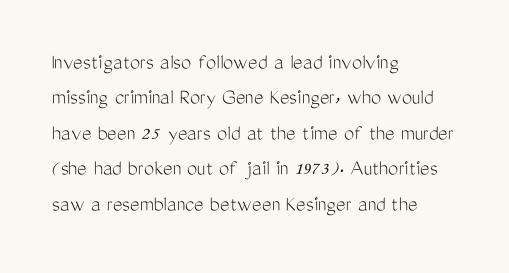
Q: Is the text bold? A: No.
Q: Is the text italic (slanted)? A: No, it is upright.
Q: Is the text underlined? A: No.
Q: How is the paragraph aligned? A: Left-aligned.
Q: Is the spacing between letters normal or unusually wide? A: Normal.
Q: Is the spacing between lines tight, normal or loose? A: Normal.
